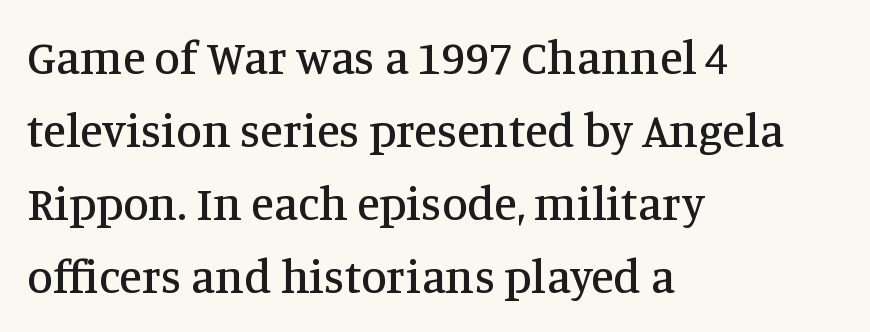
{"serif": "yes", "italic": "no", "width": "normal", "stroke_contrast": "medium", "x_height": "large", "monospaced": "no", "underline": "no", "align": "left", "line_spacing": "normal", "line_spacing_ratio": 1.55, "letter_spacing": "normal", "letter_spacing_em": 0.0, "glyph_px": 47}
